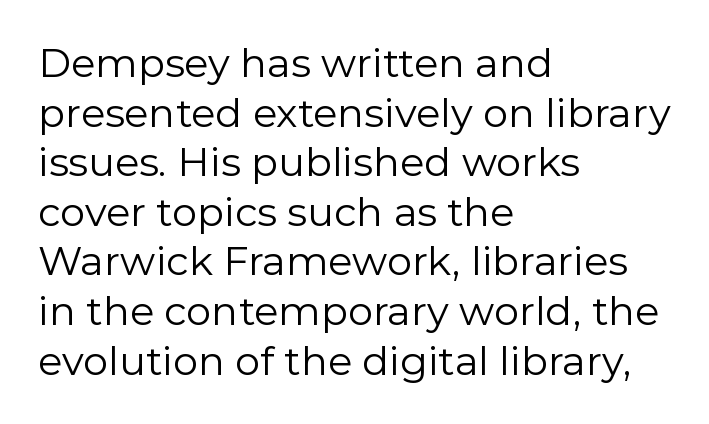
The glyphs in this specimen are sans serif. Think standard paragraph weight, or any step lighter than that. Tracking value appears to be zero — textbook default spacing. Note the varied advance widths — an 'i' is clearly narrower than an 'm'.
